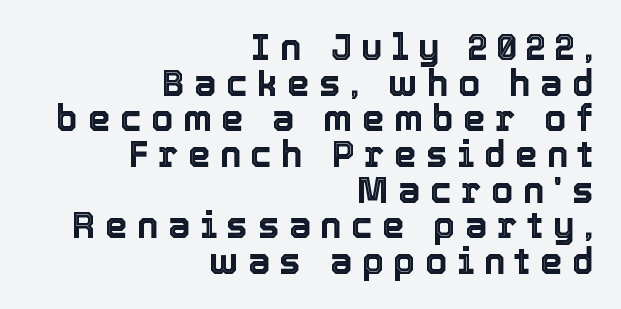
{"italic": "no", "width": "normal", "x_height": "medium", "monospaced": "no", "underline": "no", "align": "right", "line_spacing": "tight", "line_spacing_ratio": 0.99, "letter_spacing": "wide", "letter_spacing_em": 0.26, "glyph_px": 36}
